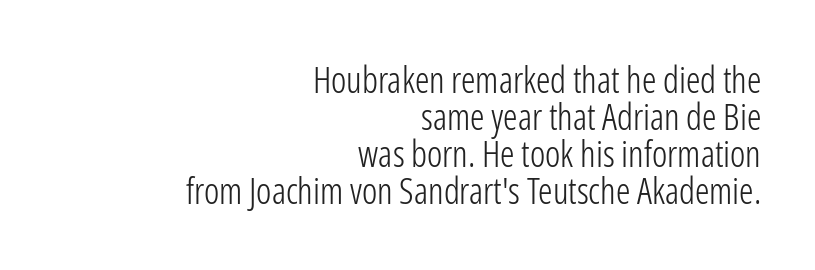
{"serif": "no", "italic": "no", "bold": "no", "weight": "light", "width": "condensed", "stroke_contrast": "low", "x_height": "medium", "monospaced": "no", "underline": "no", "align": "right", "line_spacing": "tight", "line_spacing_ratio": 1.03, "letter_spacing": "normal", "letter_spacing_em": 0.0, "glyph_px": 36}
